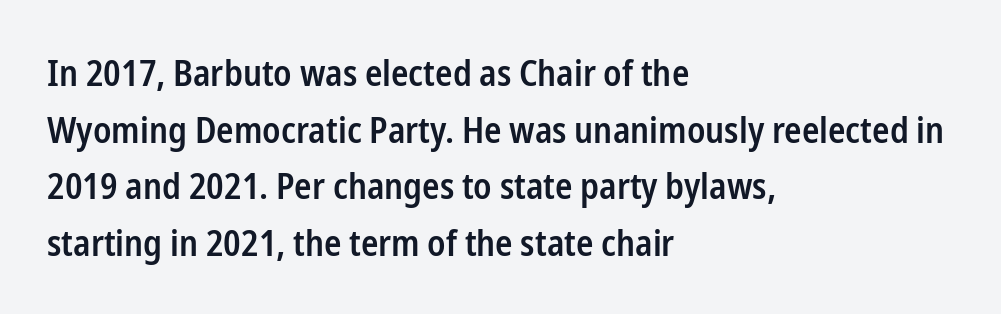
{"serif": "no", "italic": "no", "bold": "semi", "weight": "semibold", "width": "condensed", "stroke_contrast": "low", "x_height": "medium", "monospaced": "no", "underline": "no", "align": "left", "line_spacing": "normal", "line_spacing_ratio": 1.57, "letter_spacing": "normal", "letter_spacing_em": 0.0, "glyph_px": 36}
